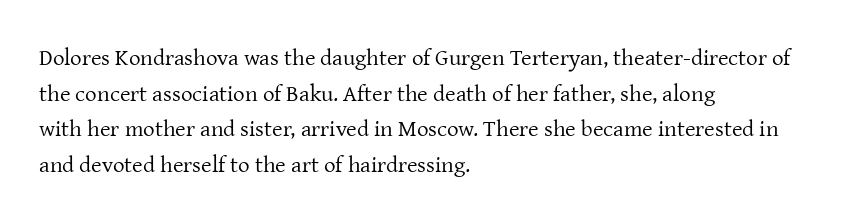
The image shows 23 px text type, upright; set left-aligned, normal line spacing (1.55x), normal letter spacing, not underlined.
